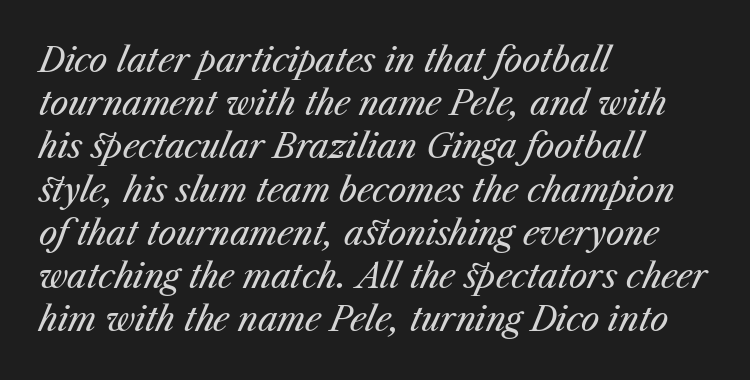
{"italic": "yes", "lean": "right", "slant_degrees": 23, "bold": "no", "weight": "regular", "width": "normal", "stroke_contrast": "medium", "x_height": "medium", "monospaced": "no", "underline": "no", "align": "left", "line_spacing": "normal", "line_spacing_ratio": 1.31, "letter_spacing": "normal", "letter_spacing_em": 0.0, "glyph_px": 33}
